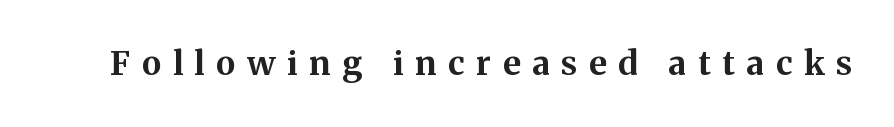
{"serif": "yes", "italic": "no", "bold": "yes", "weight": "bold", "width": "normal", "stroke_contrast": "medium", "x_height": "medium", "monospaced": "no", "underline": "no", "letter_spacing": "wide", "letter_spacing_em": 0.36, "glyph_px": 33}
